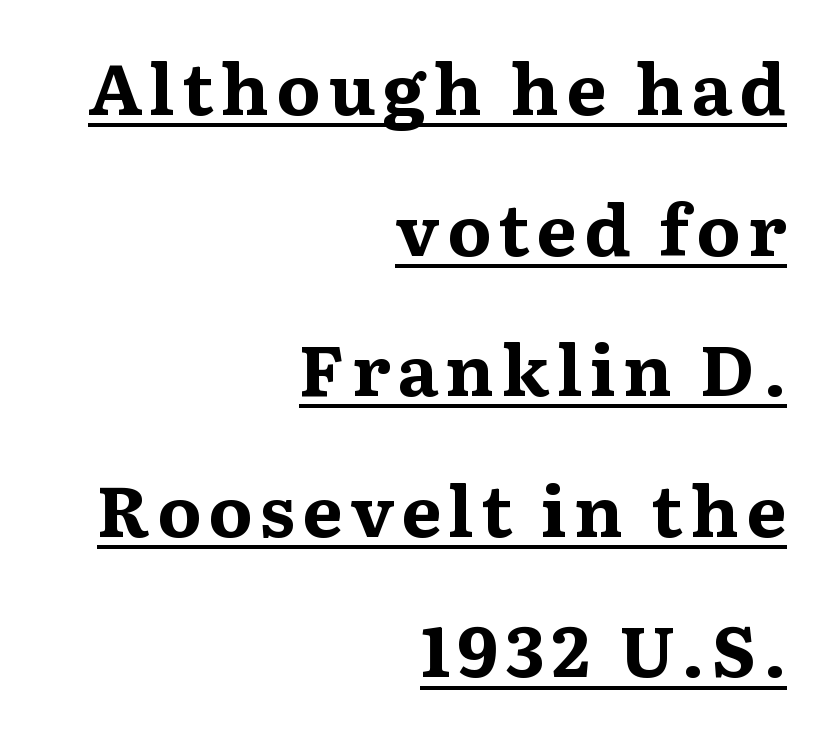
Q: Is the text bold? A: Yes.
Q: Is the text italic (slanted)? A: No, it is upright.
Q: Is the typeface a serif or a sans-serif typeface? A: Serif.
Q: Is the text underlined? A: Yes.
Q: How is the paragraph aligned? A: Right-aligned.
Q: Is the spacing between lines tight, normal or loose? A: Loose.
Q: Width (condensed, normal, or wide)? A: Wide.
Q: Stroke contrast? A: Medium.
Q: x-height? A: Medium.
Q: Monospaced? A: No.
